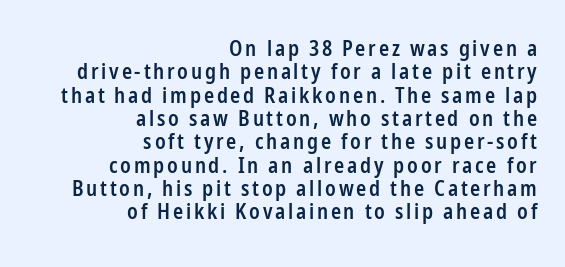
Every stem runs plumb, perpendicular to the baseline. Heft: intermediate — a semibold. Tightly led — the rows are bunched. Is the block centered? No — it sits flush against the right margin. Type without underlining.
